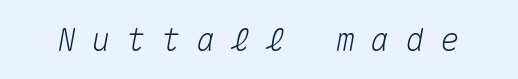
{"italic": "yes", "lean": "right", "slant_degrees": 10, "width": "normal", "stroke_contrast": "medium", "x_height": "medium", "monospaced": "yes", "underline": "no", "letter_spacing": "wide", "letter_spacing_em": 0.49, "glyph_px": 32}
